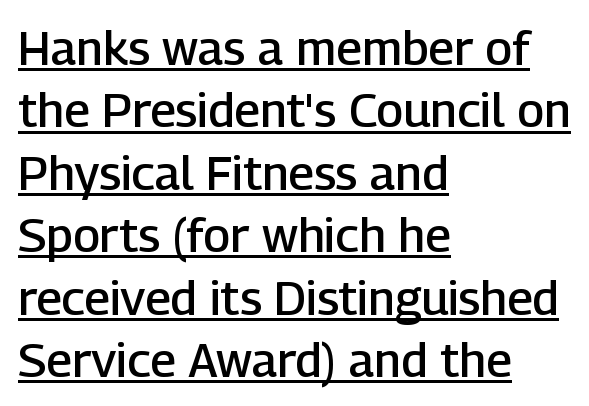
Q: Is the text bold? A: Semi-bold.
Q: Is the text italic (slanted)? A: No, it is upright.
Q: Is the typeface a serif or a sans-serif typeface? A: Sans-serif.
Q: Is the text underlined? A: Yes.
Q: How is the paragraph aligned? A: Left-aligned.
Q: Is the spacing between letters normal or unusually wide? A: Normal.
Q: Is the spacing between lines tight, normal or loose? A: Normal.
Q: Width (condensed, normal, or wide)? A: Normal.
Q: Stroke contrast? A: Low.
Q: x-height? A: Medium.
Q: Monospaced? A: No.
